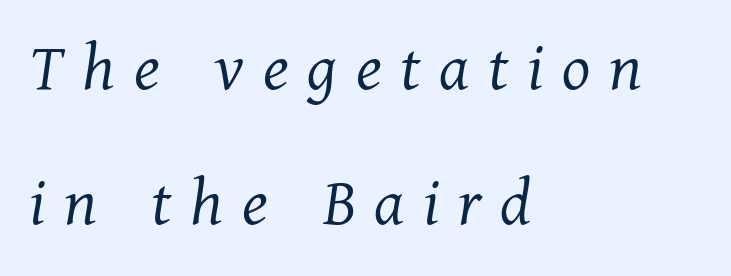
The image shows 72 px light serif type, italic (leaning right); set left-aligned, line spacing 1.87x, unusually wide letter spacing (+0.26 em), not underlined; medium stroke contrast and a medium x-height.
